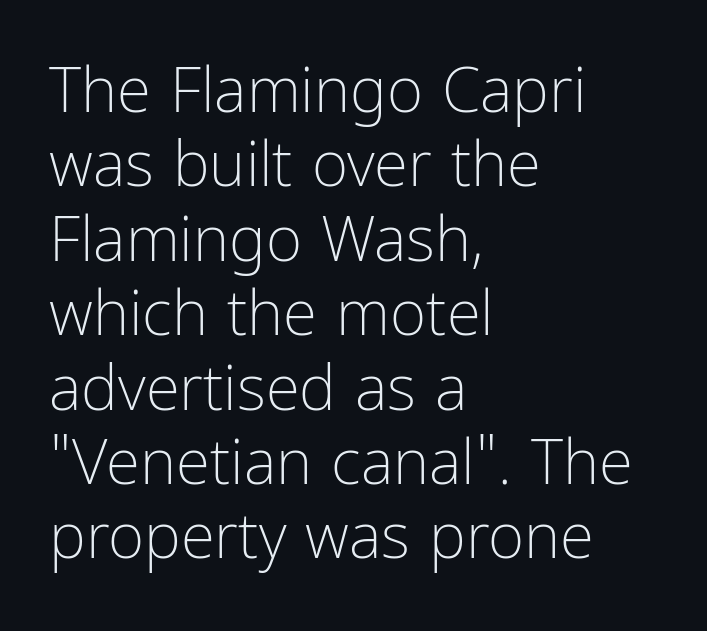
{"serif": "no", "italic": "no", "bold": "no", "weight": "light", "width": "condensed", "stroke_contrast": "low", "x_height": "medium", "monospaced": "no", "underline": "no", "align": "left", "line_spacing_ratio": 1.2, "letter_spacing": "normal", "letter_spacing_em": 0.0, "glyph_px": 62}
